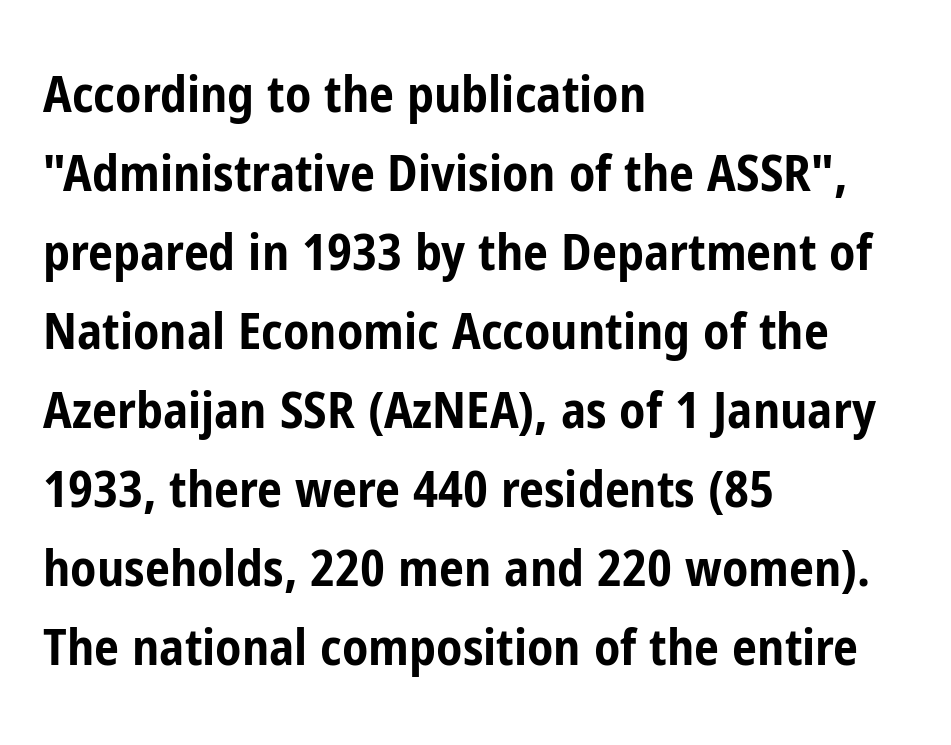
{"serif": "no", "italic": "no", "bold": "yes", "weight": "bold", "width": "condensed", "stroke_contrast": "low", "x_height": "medium", "monospaced": "no", "underline": "no", "align": "left", "line_spacing": "normal", "line_spacing_ratio": 1.58, "letter_spacing": "normal", "letter_spacing_em": 0.0, "glyph_px": 50}
